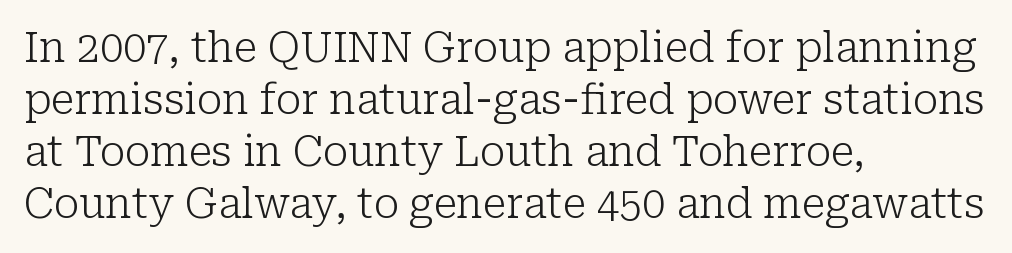
The strip under each line holds only bare page. Quick note: interline space is typical. Is the letter spacing exaggerated? No — it looks like the ordinary default. Ink coverage per letter is moderate at most. Line starts are locked; line ends wander. Upright lettering throughout.
